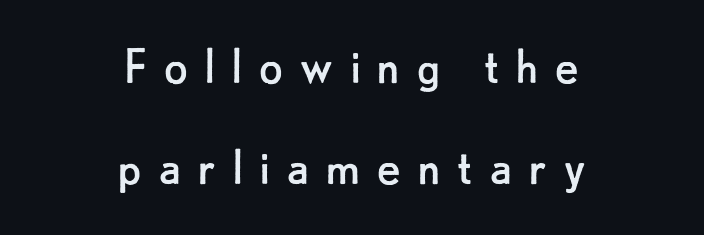
Q: Is the text bold? A: No.
Q: Is the text italic (slanted)? A: No, it is upright.
Q: Is the typeface a serif or a sans-serif typeface? A: Sans-serif.
Q: Is the text underlined? A: No.
Q: How is the paragraph aligned? A: Centered.
Q: Is the spacing between letters normal or unusually wide? A: Unusually wide.
Q: Width (condensed, normal, or wide)? A: Normal.
Q: Stroke contrast? A: Low.
Q: x-height? A: Small.
Q: Monospaced? A: No.
